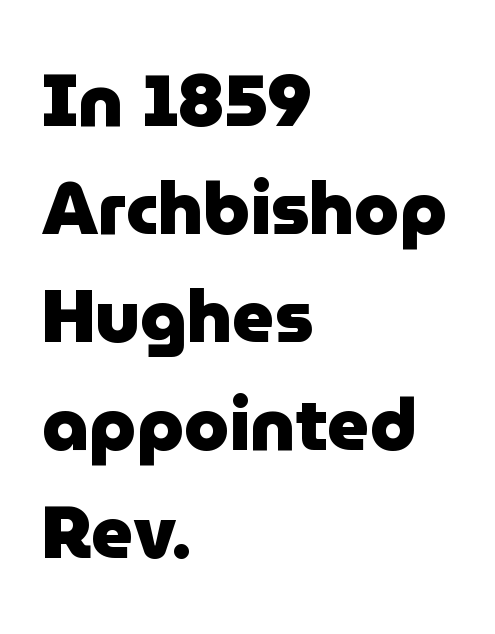
{"serif": "no", "italic": "no", "bold": "yes", "weight": "heavy", "width": "normal", "stroke_contrast": "low", "x_height": "medium", "monospaced": "no", "underline": "no", "align": "left", "line_spacing": "normal", "line_spacing_ratio": 1.48, "letter_spacing": "normal", "letter_spacing_em": 0.0, "glyph_px": 73}
